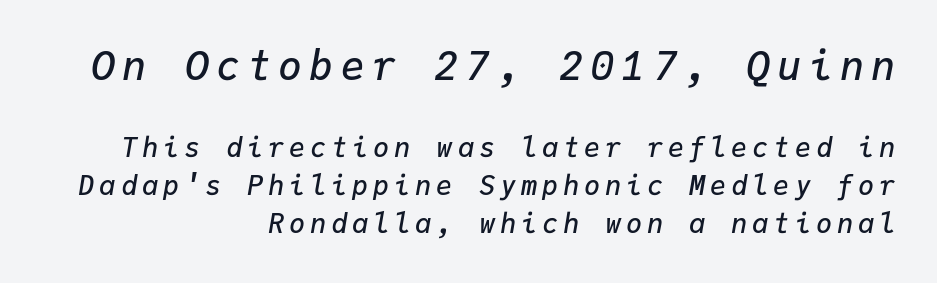
The image shows 40 px semibold type, italic (leaning right), monospaced; set right-aligned, normal line spacing (1.42x), not underlined; the first (top) block is 1.48x larger; low stroke contrast and a medium x-height.
